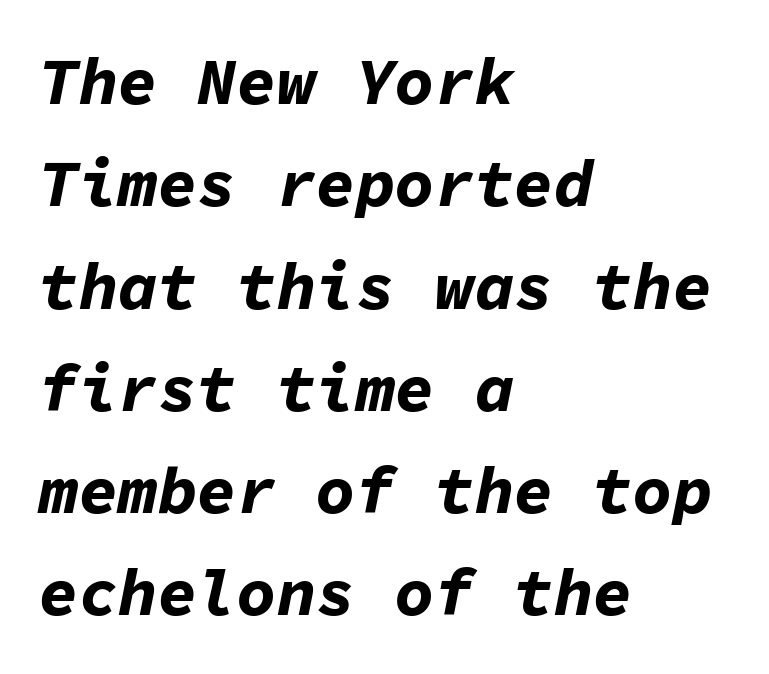
The axis of the letterforms is tilted away from vertical. Has an underline been added? It has not. Notice how descenders clear the ascenders below comfortably — that's standard leading. As a designer I'd log this as weight 700, bold.
